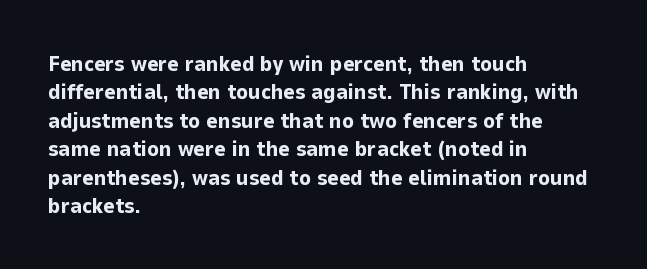
{"italic": "no", "bold": "yes", "underline": "no", "align": "left", "line_spacing": "normal", "line_spacing_ratio": 1.29, "letter_spacing": "normal", "letter_spacing_em": 0.0, "glyph_px": 22}
